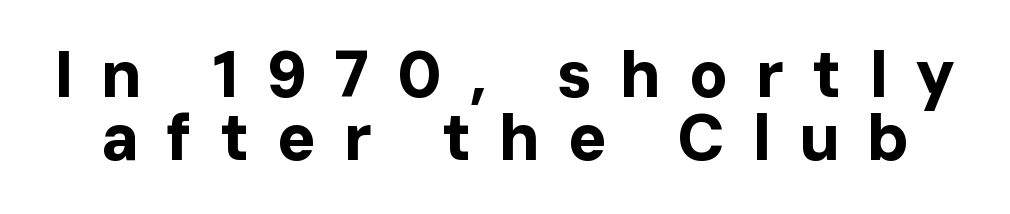
{"serif": "no", "italic": "no", "bold": "yes", "weight": "bold", "width": "normal", "stroke_contrast": "low", "x_height": "medium", "monospaced": "no", "underline": "no", "line_spacing": "tight", "line_spacing_ratio": 0.97, "letter_spacing": "wide", "letter_spacing_em": 0.42, "glyph_px": 65}
